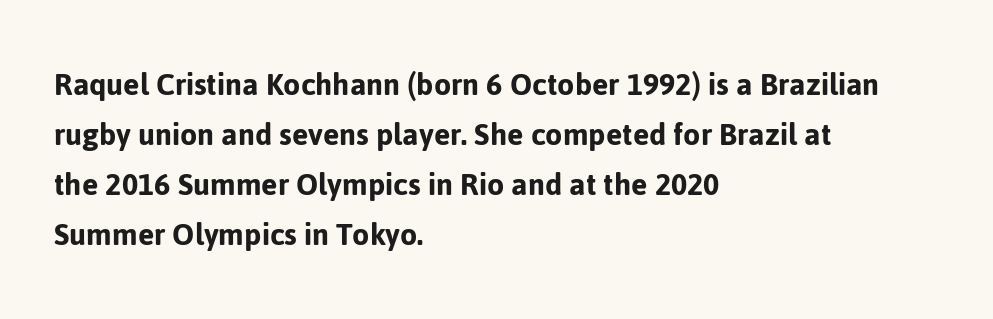
The passage shown is typed in a proportional face where columns would drift. No word sits above an underline. The lines are quadded left. The typography opts for an upright posture over an oblique one. Unlike a traditional serif, this face leaves its strokes unadorned. One glance says typical: line gaps are just what's usual.
